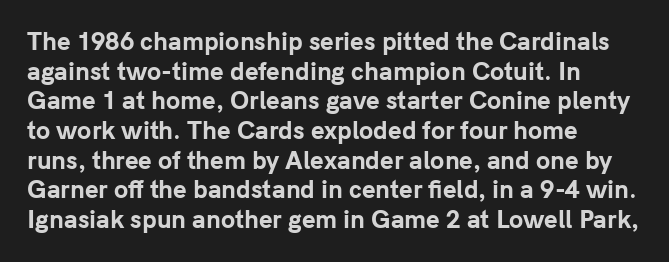
Q: Is the text bold? A: Yes.
Q: Is the text italic (slanted)? A: No, it is upright.
Q: Is the text underlined? A: No.
Q: How is the paragraph aligned? A: Left-aligned.
Q: Is the spacing between letters normal or unusually wide? A: Normal.
Q: Is the spacing between lines tight, normal or loose? A: Normal.
